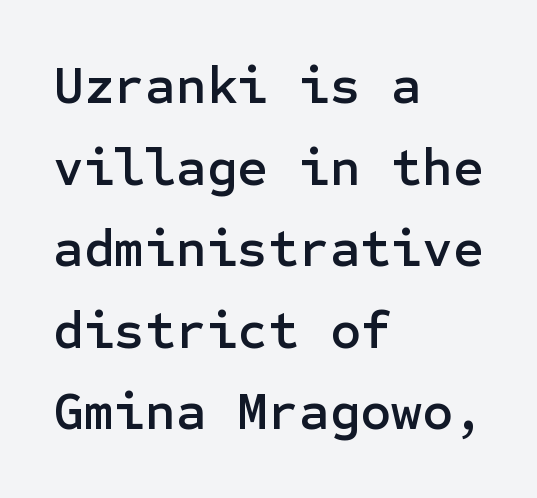
Q: Is the text italic (slanted)? A: No, it is upright.
Q: Is the typeface a serif or a sans-serif typeface? A: Sans-serif.
Q: Is the text underlined? A: No.
Q: How is the paragraph aligned? A: Left-aligned.
Q: Is the spacing between letters normal or unusually wide? A: Normal.
Q: Is the spacing between lines tight, normal or loose? A: Normal.
Q: Width (condensed, normal, or wide)? A: Normal.
Q: Stroke contrast? A: Low.
Q: x-height? A: Medium.
